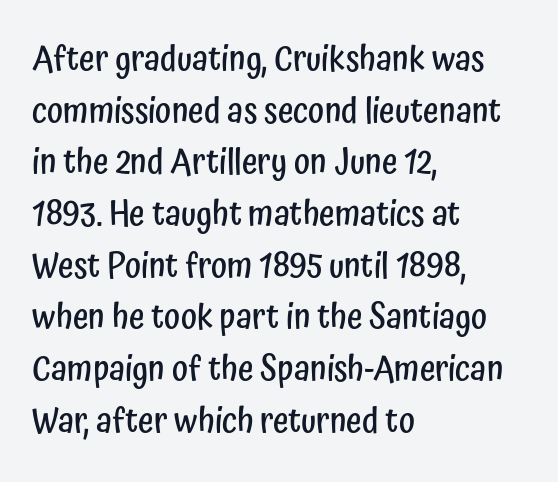
Line beginnings align vertically; line endings do not. The type family on display is of the sans-serif kind. The passage shown is semibold, sitting just below true bold. Each word holds together tightly as a unit, with standard inter-letter gaps.
